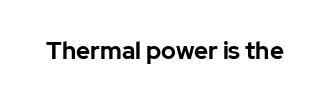
What stands out about the letter spacing? Nothing — it is the standard amount. Upright lettering throughout. Bold? Absolutely — the strokes are thick and heavy. The glyphs are unaccompanied by any horizontal stroke below them.
